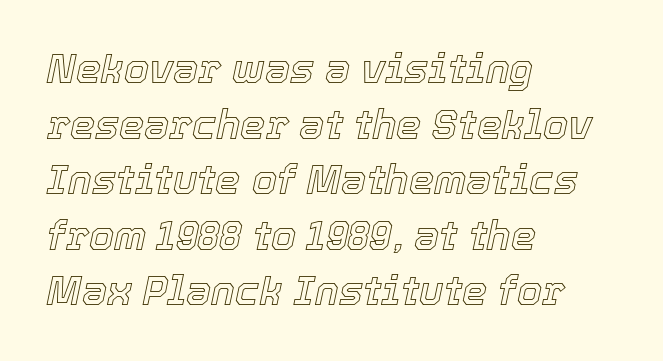
{"italic": "yes", "lean": "right", "slant_degrees": 12, "width": "normal", "x_height": "medium", "monospaced": "no", "underline": "no", "align": "left", "line_spacing": "normal", "line_spacing_ratio": 1.39, "letter_spacing": "normal", "letter_spacing_em": 0.0, "glyph_px": 40}
